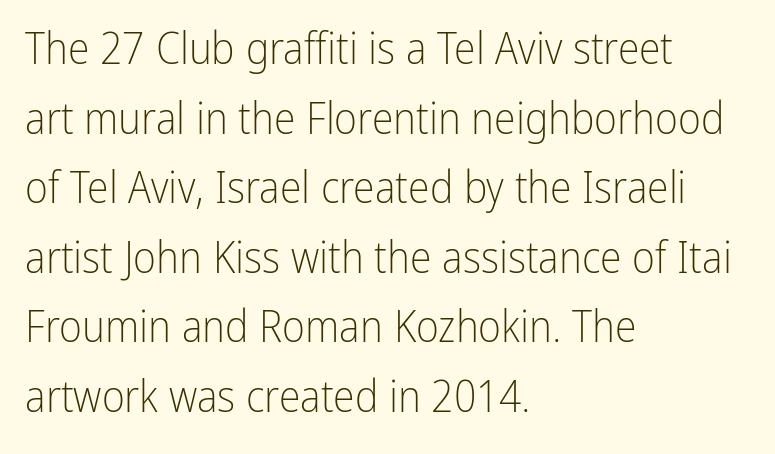
Ink coverage per letter is moderate at most. One-word summary of the alignment: left. The type is set solid horizontally, with unmodified tracking. I'd call this a sans setting — the letters go barefoot. Posture: vertical. Does the leading feel generous? No, just average.
